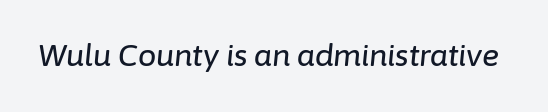
Note the varied advance widths — an 'i' is clearly narrower than an 'm'. What stands out about the letter spacing? Nothing — it is the standard amount. Each row of text sits above clean, open space. There's an unmistakable incline to the writing here.
